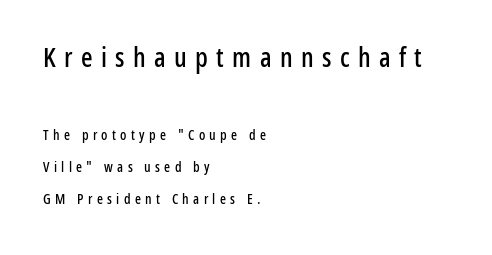
{"italic": "no", "underline": "no", "align": "left", "line_spacing": "loose", "line_spacing_ratio": 2.3, "letter_spacing": "wide", "letter_spacing_em": 0.31, "larger_block": "first", "size_ratio": 1.93, "glyph_px": 27}
